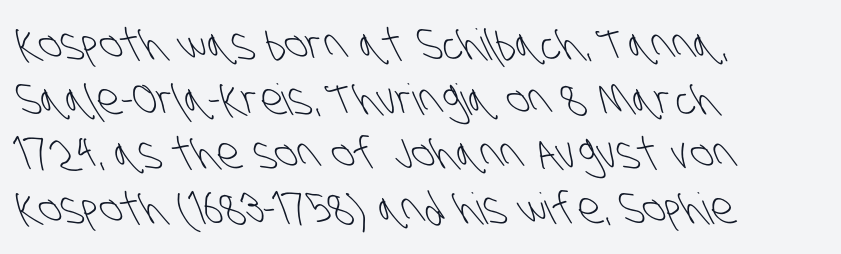
Q: Is the text bold? A: No.
Q: Is the typeface a serif or a sans-serif typeface? A: Sans-serif.
Q: Is the text underlined? A: No.
Q: How is the paragraph aligned? A: Left-aligned.
Q: Is the spacing between letters normal or unusually wide? A: Normal.
Q: Is the spacing between lines tight, normal or loose? A: Normal.
Q: Width (condensed, normal, or wide)? A: Condensed.
Q: Stroke contrast? A: Low.
Q: x-height? A: Large.
Q: Monospaced? A: No.
